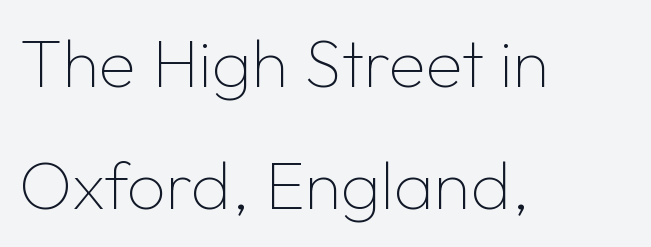
{"serif": "no", "italic": "no", "bold": "no", "weight": "thin", "width": "normal", "stroke_contrast": "low", "x_height": "medium", "monospaced": "no", "underline": "no", "align": "left", "line_spacing_ratio": 1.8, "letter_spacing": "normal", "letter_spacing_em": 0.0, "glyph_px": 68}
